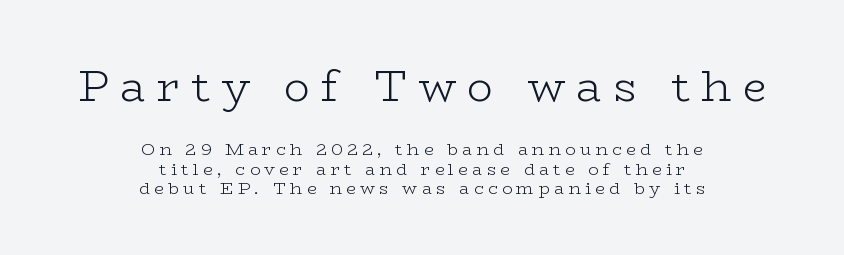
{"serif": "yes", "italic": "no", "bold": "no", "weight": "light", "width": "wide", "stroke_contrast": "low", "x_height": "medium", "monospaced": "no", "underline": "no", "align": "center", "line_spacing": "tight", "line_spacing_ratio": 1.14, "letter_spacing": "wide", "letter_spacing_em": 0.26, "larger_block": "first", "size_ratio": 2.53, "glyph_px": 43}
